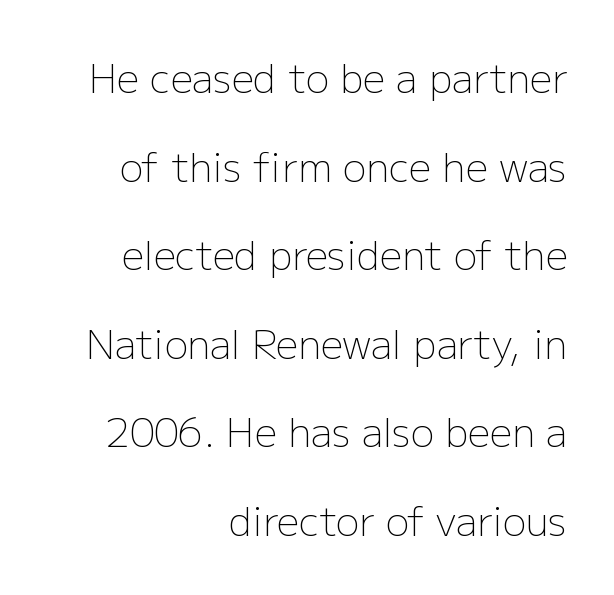
{"serif": "no", "italic": "no", "bold": "no", "weight": "light", "width": "normal", "stroke_contrast": "low", "x_height": "medium", "monospaced": "no", "underline": "no", "align": "right", "line_spacing": "loose", "line_spacing_ratio": 2.27, "letter_spacing": "normal", "letter_spacing_em": 0.0, "glyph_px": 39}
